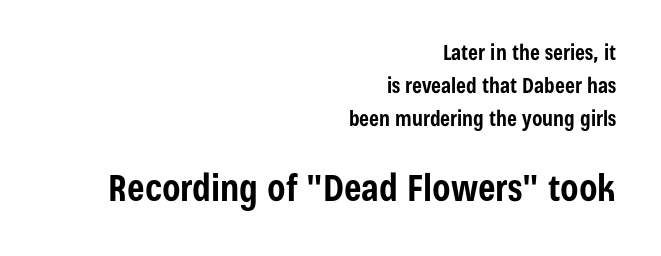
The image shows 37 px bold, condensed sans-serif type, upright; set right-aligned, normal line spacing (1.58x), normal letter spacing, not underlined; the second (bottom) block is 1.76x larger; low stroke contrast and a medium x-height.
